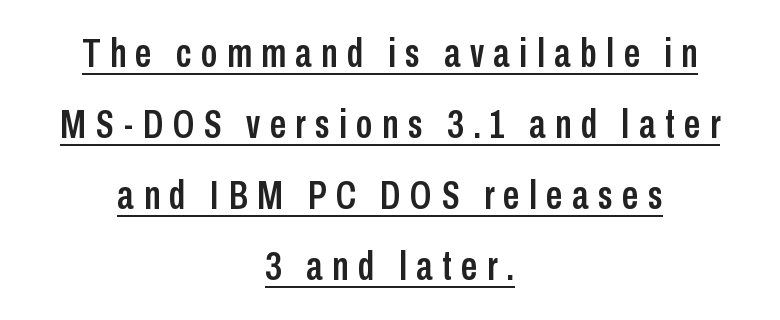
Is the block centered? Yes — each line is placed symmetrically about the middle. The passage shown is typed in a proportional face where columns would drift. The lettering is marked with a stroke running underneath it. Stroke terminals: plain, sans-serif. Designer's note — italics off, roman on.
